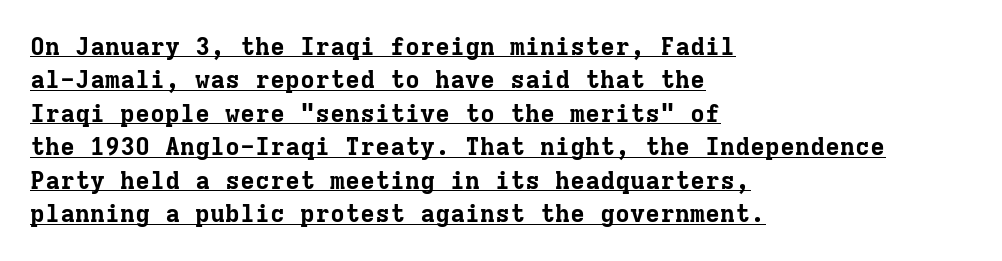
Students, this is bold: see how much ink each stroke carries. The space between consecutive lines is moderate. The compositor pushed each line to the left boundary. The lettering holds an erect, upright posture throughout. A baseline rule has been typeset under these characters.
